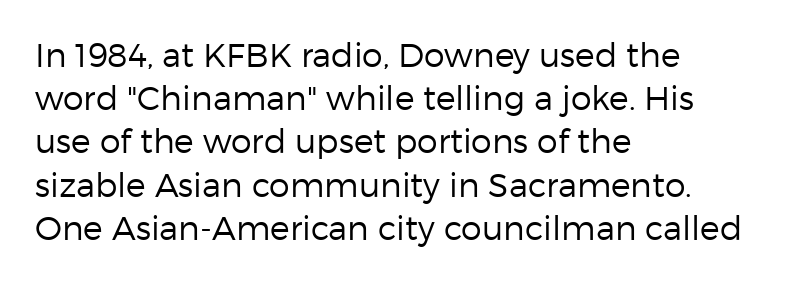
Q: Is the text bold? A: No.
Q: Is the text italic (slanted)? A: No, it is upright.
Q: Is the typeface a serif or a sans-serif typeface? A: Sans-serif.
Q: Is the text underlined? A: No.
Q: How is the paragraph aligned? A: Left-aligned.
Q: Is the spacing between letters normal or unusually wide? A: Normal.
Q: Is the spacing between lines tight, normal or loose? A: Normal.
Q: Width (condensed, normal, or wide)? A: Normal.
Q: Stroke contrast? A: Low.
Q: x-height? A: Medium.
Q: Monospaced? A: No.
